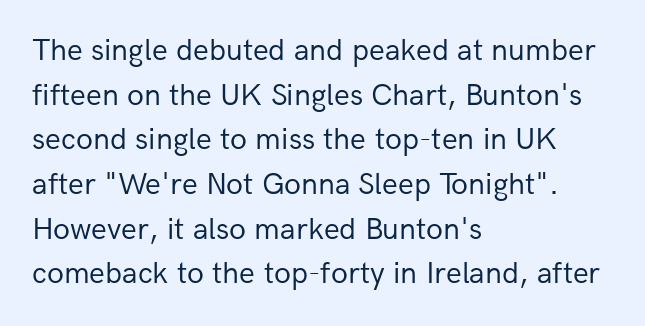
Q: Is the text bold? A: No.
Q: Is the text italic (slanted)? A: No, it is upright.
Q: Is the typeface a serif or a sans-serif typeface? A: Sans-serif.
Q: Is the text underlined? A: No.
Q: How is the paragraph aligned? A: Left-aligned.
Q: Is the spacing between letters normal or unusually wide? A: Normal.
Q: Is the spacing between lines tight, normal or loose? A: Normal.
Q: Width (condensed, normal, or wide)? A: Normal.
Q: Stroke contrast? A: Low.
Q: x-height? A: Medium.
Q: Monospaced? A: No.
